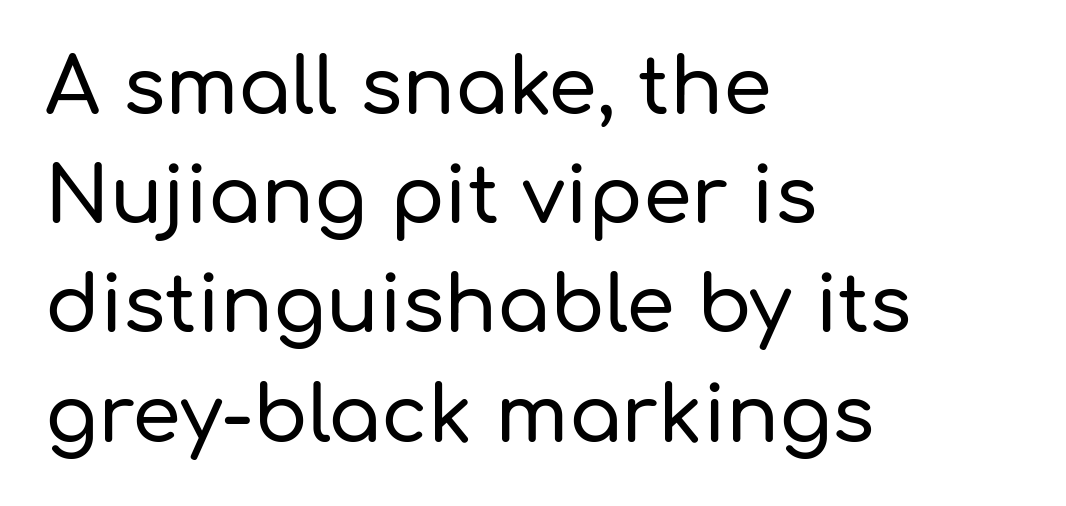
Q: Is the text italic (slanted)? A: No, it is upright.
Q: Is the typeface a serif or a sans-serif typeface? A: Sans-serif.
Q: Is the text underlined? A: No.
Q: How is the paragraph aligned? A: Left-aligned.
Q: Is the spacing between letters normal or unusually wide? A: Normal.
Q: Is the spacing between lines tight, normal or loose? A: Normal.
Q: Width (condensed, normal, or wide)? A: Normal.
Q: Stroke contrast? A: Low.
Q: x-height? A: Medium.
Q: Monospaced? A: No.
